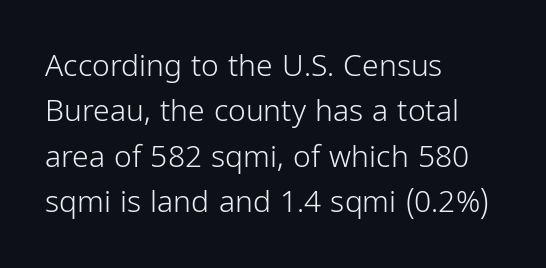
The image shows 30 px light, condensed sans-serif type, upright; set left-aligned, normal line spacing (1.51x), normal letter spacing, not underlined; low stroke contrast and a medium x-height.
